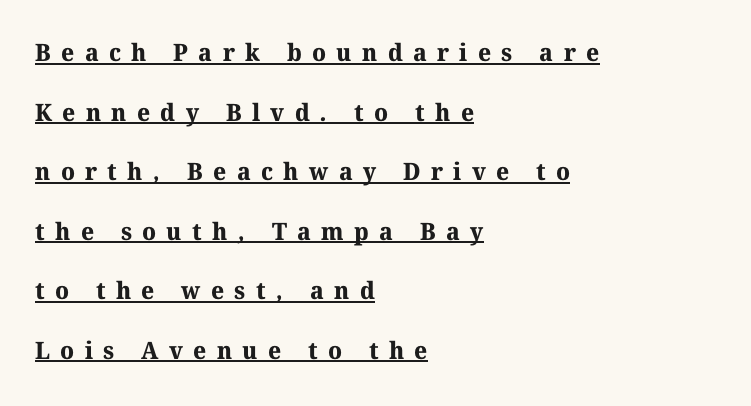
Q: Is the text bold? A: Yes.
Q: Is the text underlined? A: Yes.
Q: How is the paragraph aligned? A: Left-aligned.
Q: Is the spacing between letters normal or unusually wide? A: Unusually wide.
Q: Is the spacing between lines tight, normal or loose? A: Loose.
